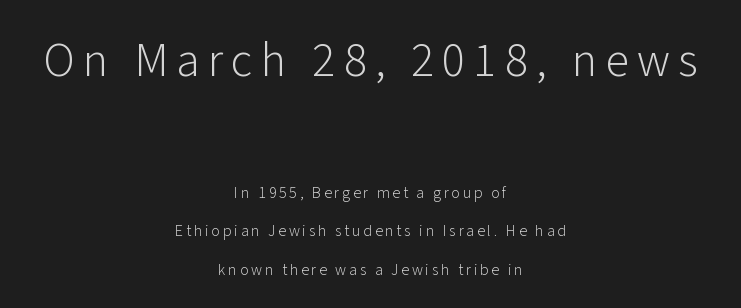
Q: Is the text bold? A: No.
Q: Is the text italic (slanted)? A: No, it is upright.
Q: Is the typeface a serif or a sans-serif typeface? A: Sans-serif.
Q: Is the text underlined? A: No.
Q: How is the paragraph aligned? A: Centered.
Q: Is the spacing between lines tight, normal or loose? A: Loose.
Q: Which block of text is set in a larger size, the first (top) or the second (bottom)? A: The first (top) one.
Q: Width (condensed, normal, or wide)? A: Normal.
Q: Stroke contrast? A: Low.
Q: x-height? A: Medium.
Q: Monospaced? A: No.
